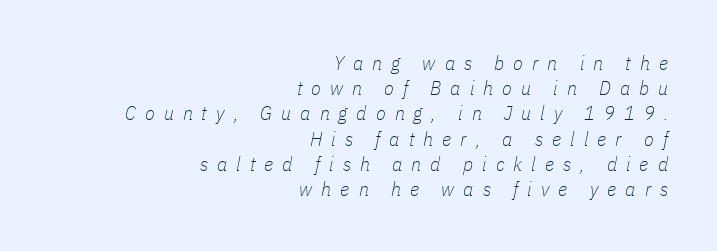
{"italic": "yes", "lean": "right", "slant_degrees": 11, "bold": "no", "underline": "no", "align": "right", "line_spacing": "normal", "line_spacing_ratio": 1.26, "letter_spacing": "wide", "letter_spacing_em": 0.45, "glyph_px": 20}
